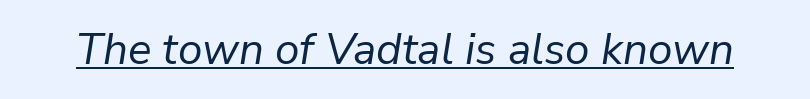
{"italic": "yes", "lean": "right", "slant_degrees": 9, "bold": "no", "weight": "regular", "width": "normal", "stroke_contrast": "low", "x_height": "medium", "monospaced": "no", "underline": "yes", "letter_spacing": "normal", "letter_spacing_em": 0.0, "glyph_px": 44}
